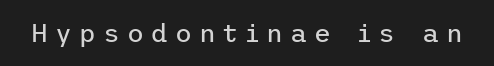
Q: Is the text bold? A: No.
Q: Is the text italic (slanted)? A: No, it is upright.
Q: Is the text underlined? A: No.
Q: Is the spacing between letters normal or unusually wide? A: Unusually wide.
